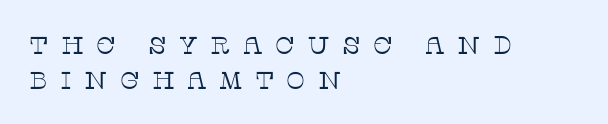
Q: Is the text bold? A: No.
Q: Is the text italic (slanted)? A: No, it is upright.
Q: Is the text underlined? A: No.
Q: How is the paragraph aligned? A: Left-aligned.
Q: Is the spacing between letters normal or unusually wide? A: Unusually wide.
Q: Is the spacing between lines tight, normal or loose? A: Normal.
